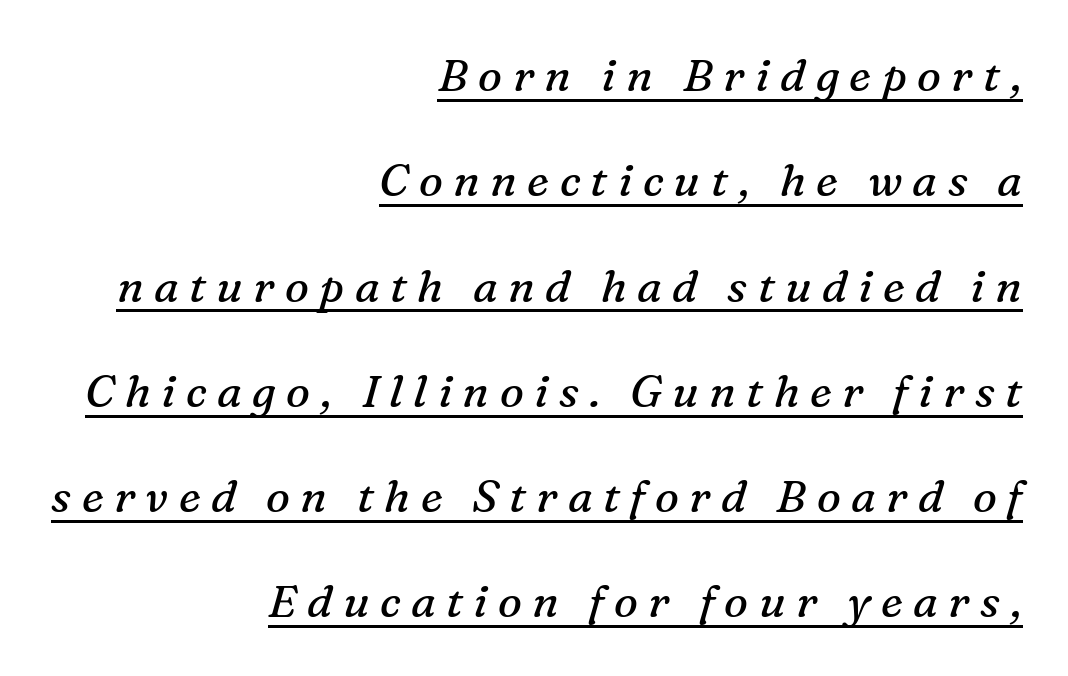
The image shows 45 px regular-weight serif type, italic (leaning right); set right-aligned, loose line spacing (2.34x), unusually wide letter spacing (+0.23 em), underlined; medium stroke contrast and a medium x-height.
